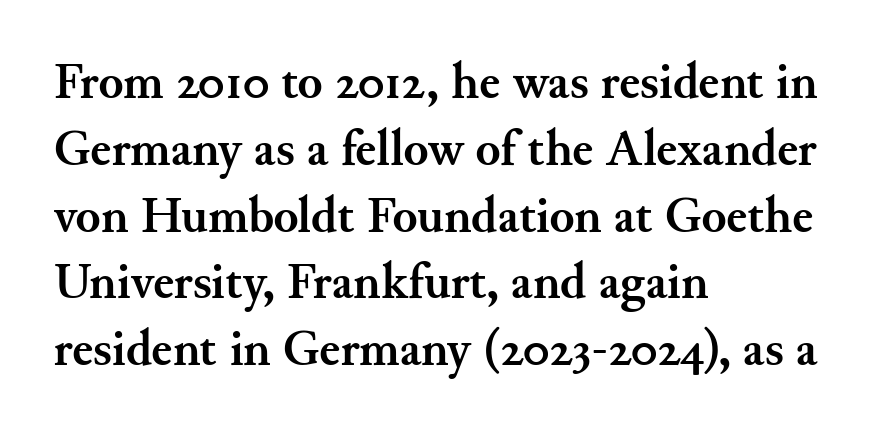
These lines are rendered in a variable-pitch font. You can tell from the footed stems that serif type was used. Glance below the letters and you will spot only blank space. Bold? Absolutely — the strokes are thick and heavy.
